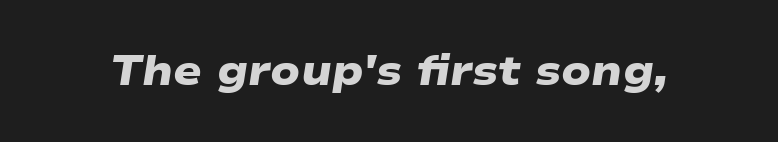
Letterform terminals end flat and unadorned throughout the passage. Note the varied advance widths — an 'i' is clearly narrower than an 'm'. These words are printed bold, with thick strokes throughout. These lines keep a tight, regular rhythm from letter to letter. The space beneath each line is pristine and unruled.
